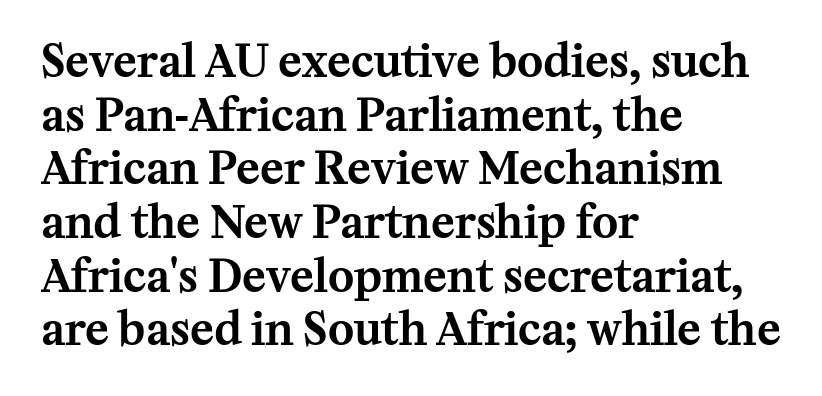
The image shows 44 px serif type, upright; set left-aligned, line spacing 1.22x, normal letter spacing, not underlined; medium stroke contrast and a medium x-height.
